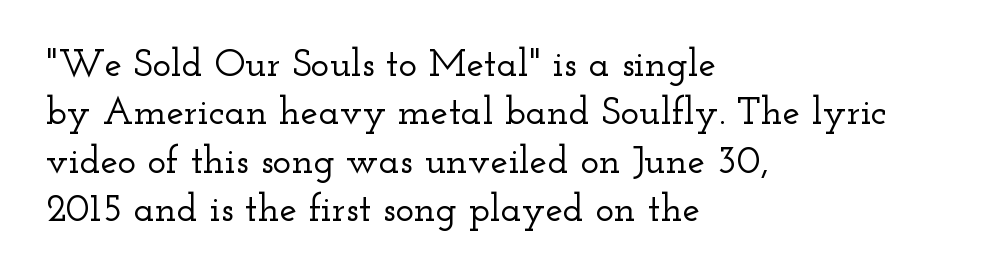
Teacher's note: observe the even left margin — that is flush-left alignment. Students, note that the glyphs here touch the page at normal intervals. Descenders are the only things crossing below the line. Is there any slant? The stems are plumb. The passage shown is typeset with a serif family.
